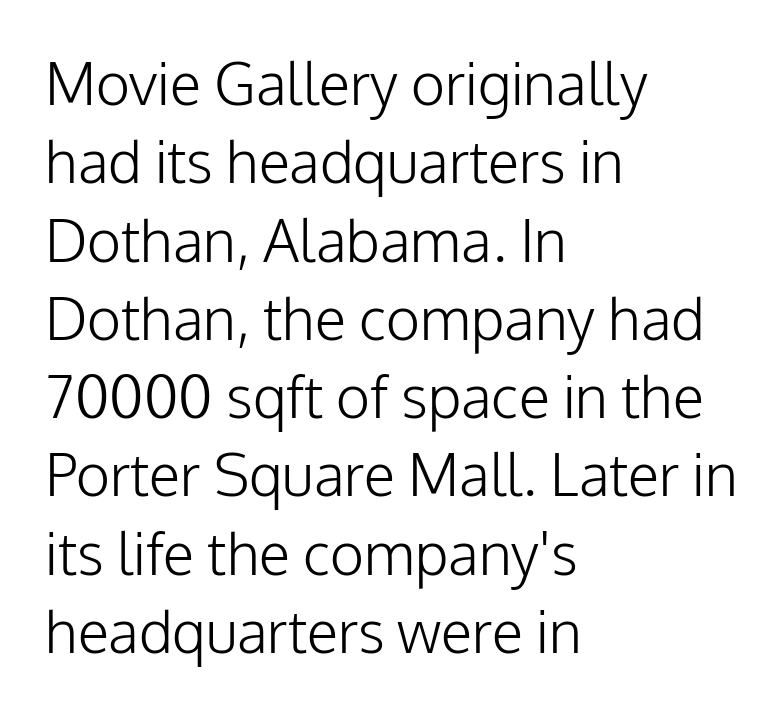
Q: Is the text bold? A: No.
Q: Is the text italic (slanted)? A: No, it is upright.
Q: Is the typeface a serif or a sans-serif typeface? A: Sans-serif.
Q: Is the text underlined? A: No.
Q: How is the paragraph aligned? A: Left-aligned.
Q: Is the spacing between letters normal or unusually wide? A: Normal.
Q: Is the spacing between lines tight, normal or loose? A: Normal.
Q: Width (condensed, normal, or wide)? A: Normal.
Q: Stroke contrast? A: Low.
Q: x-height? A: Medium.
Q: Monospaced? A: No.
